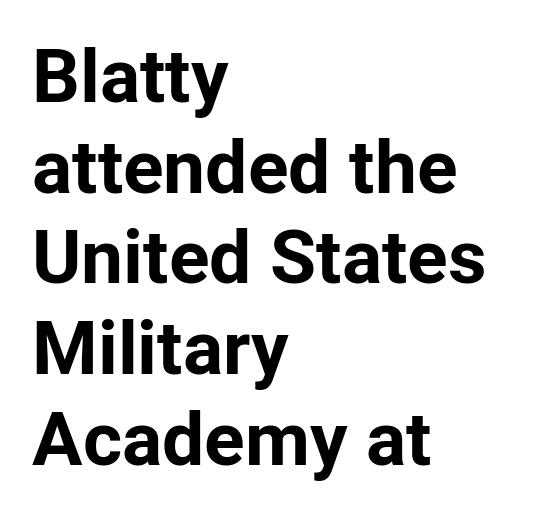
{"serif": "no", "italic": "no", "bold": "yes", "weight": "bold", "width": "normal", "stroke_contrast": "low", "x_height": "medium", "monospaced": "no", "underline": "no", "align": "left", "line_spacing_ratio": 1.21, "letter_spacing": "normal", "letter_spacing_em": 0.0, "glyph_px": 75}
